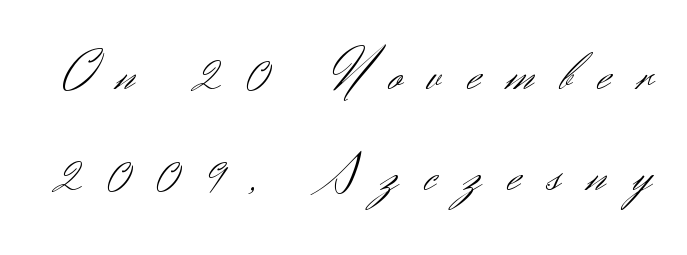
{"serif": "no", "bold": "no", "weight": "light", "width": "normal", "stroke_contrast": "medium", "x_height": "small", "monospaced": "no", "underline": "no", "line_spacing_ratio": 1.8, "letter_spacing": "wide", "letter_spacing_em": 0.47, "glyph_px": 56}
